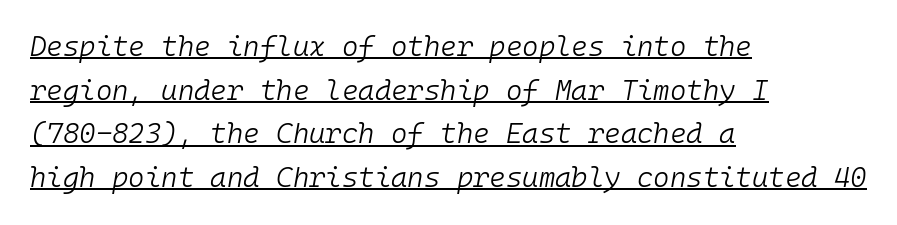
The image shows 28 px light type, italic (leaning right), monospaced; set left-aligned, normal line spacing (1.56x), normal letter spacing, underlined; low stroke contrast and a medium x-height.
